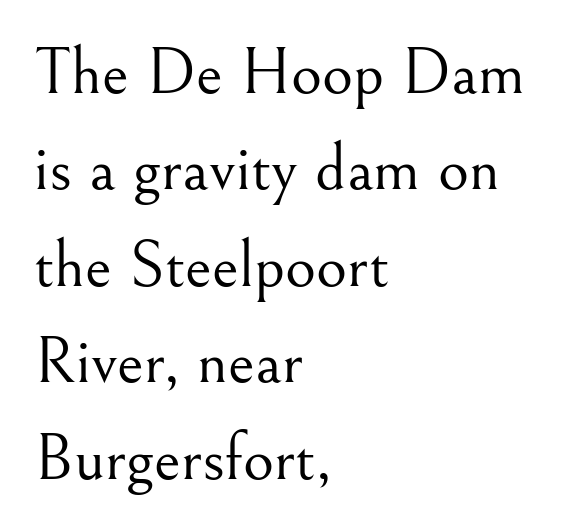
The image shows 67 px light serif type, upright; set left-aligned, normal line spacing (1.44x), normal letter spacing, not underlined; medium stroke contrast and a small x-height.
